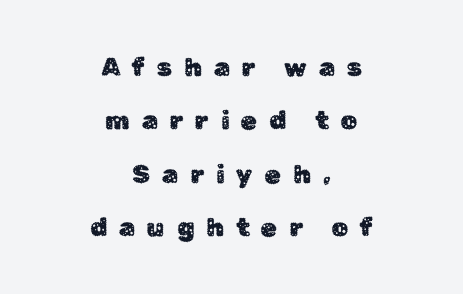
Q: Is the text italic (slanted)? A: No, it is upright.
Q: Is the text underlined? A: No.
Q: How is the paragraph aligned? A: Centered.
Q: Is the spacing between letters normal or unusually wide? A: Unusually wide.
Q: Is the spacing between lines tight, normal or loose? A: Loose.
